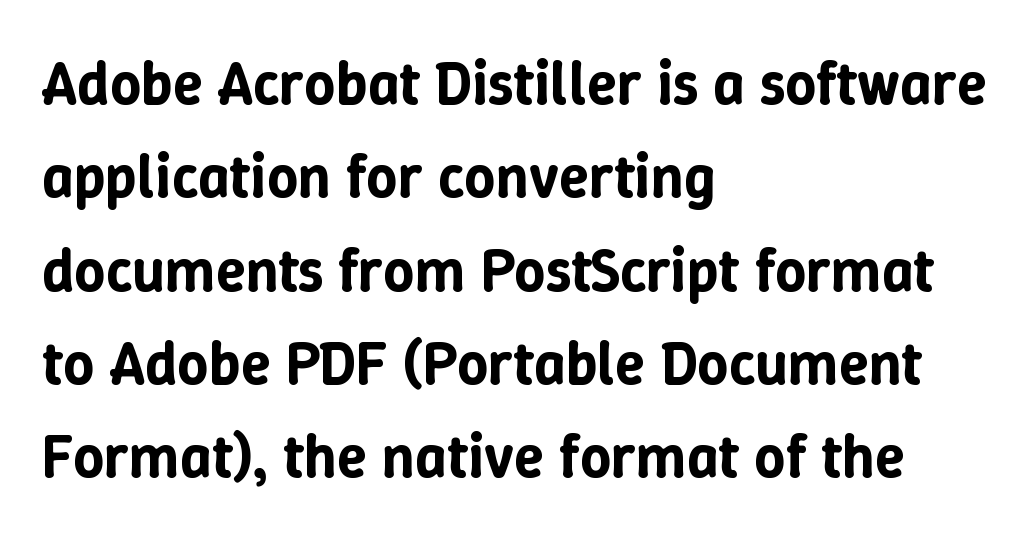
{"italic": "no", "width": "normal", "stroke_contrast": "low", "x_height": "medium", "monospaced": "no", "underline": "no", "align": "left", "line_spacing": "normal", "line_spacing_ratio": 1.53, "letter_spacing": "normal", "letter_spacing_em": 0.0, "glyph_px": 61}
